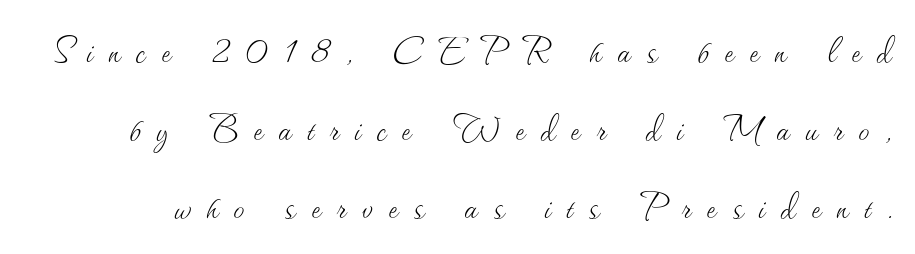
The image shows 44 px thin type; set line spacing 1.77x, unusually wide letter spacing (+0.36 em), not underlined; medium stroke contrast and a small x-height.
